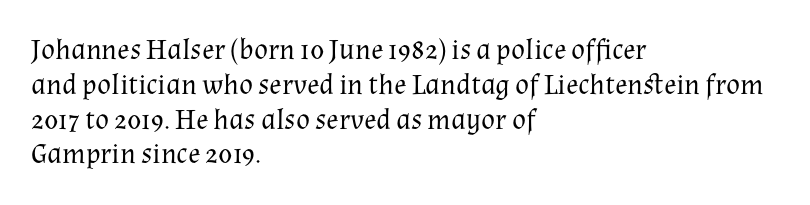
Q: Is the text bold? A: No.
Q: Is the text italic (slanted)? A: No, it is upright.
Q: Is the typeface a serif or a sans-serif typeface? A: Serif.
Q: Is the text underlined? A: No.
Q: How is the paragraph aligned? A: Left-aligned.
Q: Is the spacing between letters normal or unusually wide? A: Normal.
Q: Width (condensed, normal, or wide)? A: Normal.
Q: Stroke contrast? A: Medium.
Q: x-height? A: Medium.
Q: Monospaced? A: No.
